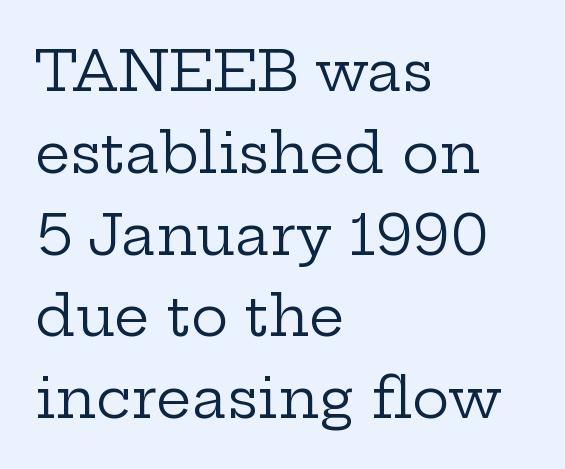
Q: Is the text bold? A: No.
Q: Is the text italic (slanted)? A: No, it is upright.
Q: Is the typeface a serif or a sans-serif typeface? A: Serif.
Q: Is the text underlined? A: No.
Q: How is the paragraph aligned? A: Left-aligned.
Q: Is the spacing between letters normal or unusually wide? A: Normal.
Q: Is the spacing between lines tight, normal or loose? A: Normal.
Q: Width (condensed, normal, or wide)? A: Wide.
Q: Stroke contrast? A: Low.
Q: x-height? A: Medium.
Q: Monospaced? A: No.
